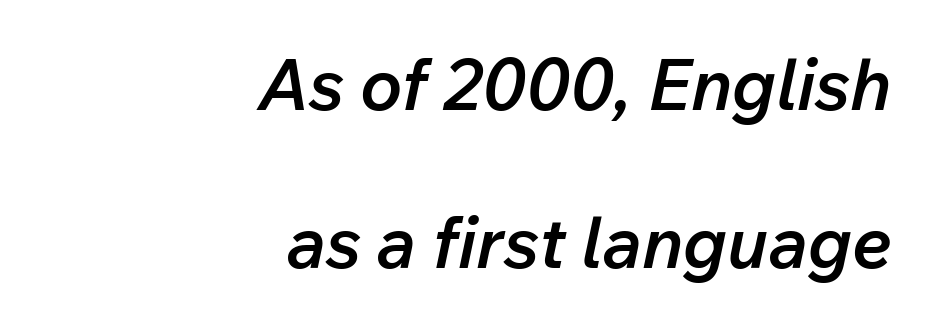
The image shows 71 px semibold type, italic (leaning right); set right-aligned, loose line spacing (2.23x), normal letter spacing, not underlined; low stroke contrast and a medium x-height.
